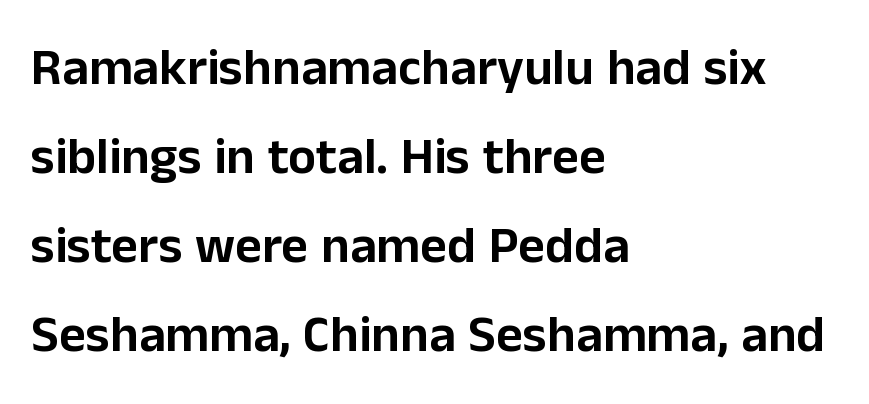
The image shows 52 px sans-serif type, upright; set left-aligned, line spacing 1.71x, normal letter spacing, not underlined; low stroke contrast and a medium x-height.
